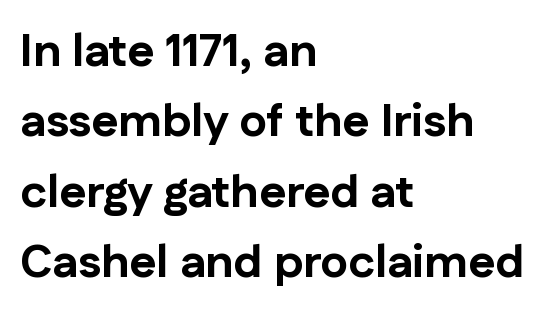
{"serif": "no", "italic": "no", "bold": "yes", "weight": "bold", "width": "normal", "stroke_contrast": "low", "x_height": "medium", "monospaced": "no", "underline": "no", "align": "left", "line_spacing": "normal", "line_spacing_ratio": 1.53, "letter_spacing": "normal", "letter_spacing_em": 0.0, "glyph_px": 46}
